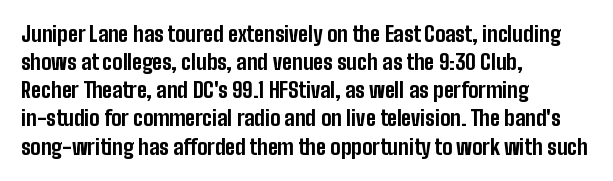
The image shows 21 px bold type, upright; set left-aligned, normal line spacing (1.34x), normal letter spacing, not underlined.
